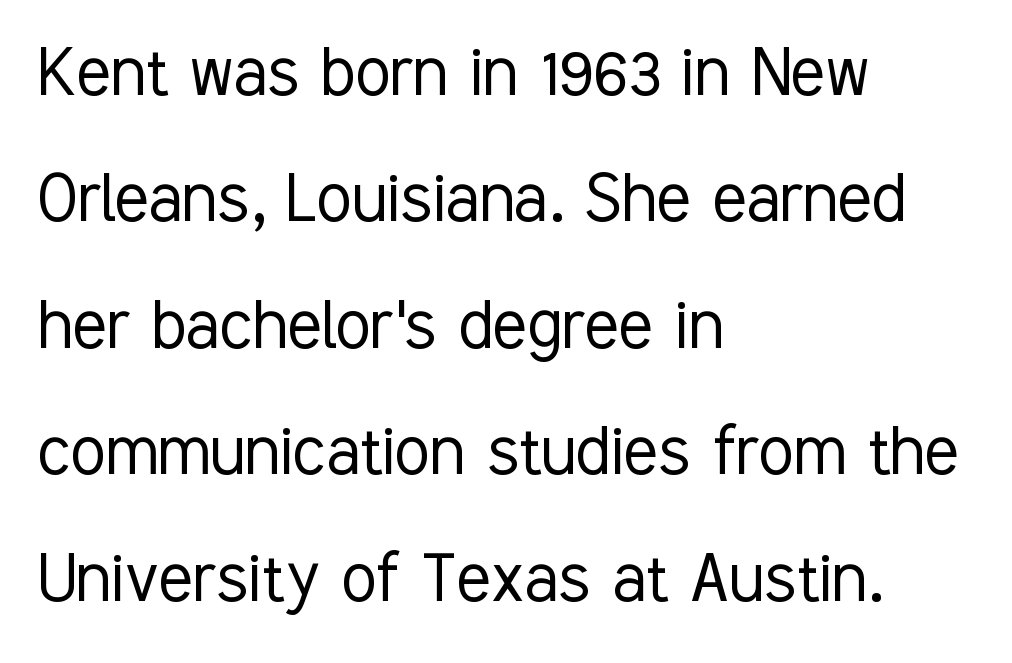
{"serif": "no", "italic": "no", "bold": "no", "weight": "light", "width": "condensed", "stroke_contrast": "low", "x_height": "medium", "monospaced": "no", "underline": "no", "align": "left", "line_spacing": "normal", "line_spacing_ratio": 1.58, "letter_spacing": "normal", "letter_spacing_em": 0.0, "glyph_px": 80}
